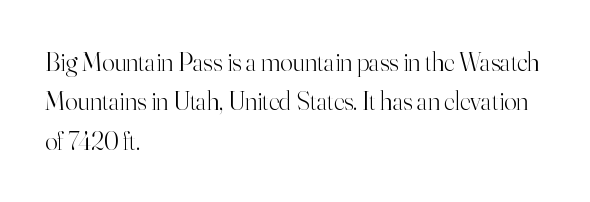
A typesetter would mark this as roman, not italic. Does the leading feel generous? No, just average. The typesetter chose a ragged-right arrangement here. The gaps between neighbouring characters are ordinary and unremarkable. Is this a heavy cut? Hardly; it is regular or lighter. The space directly below the letters is spotless.
